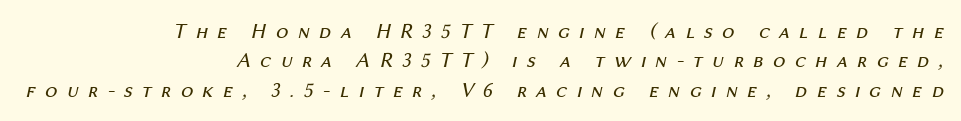
The image shows 22 px text type, italic (leaning right); set right-aligned, normal line spacing (1.33x), unusually wide letter spacing (+0.42 em), not underlined.
